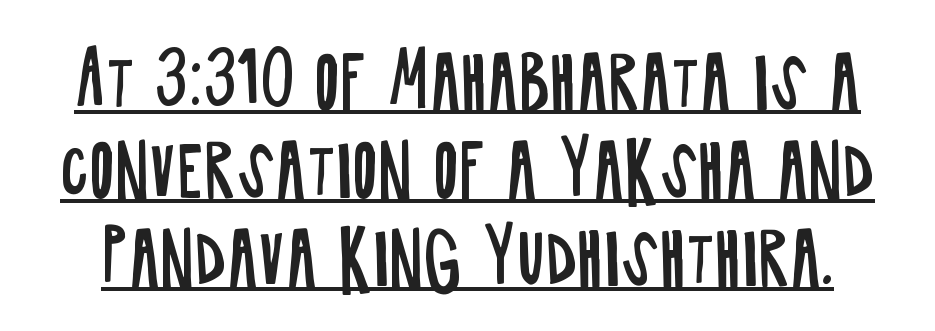
Ink coverage per letter is moderate at most. The specimen includes a rule beneath the text block's lines. Varying glyph widths throughout — classic text-font behaviour. Spacing between characters is what you'd get straight out of the box. Reading down the column, the eye jumps a familiar distance to each next line.
